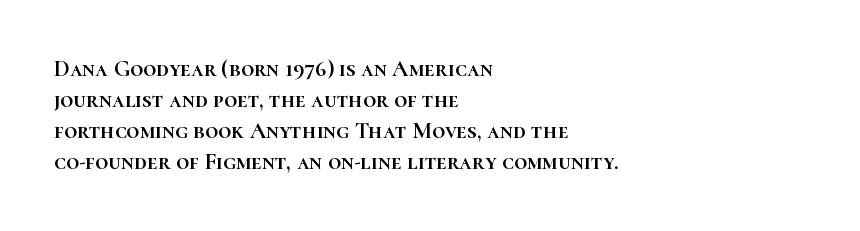
{"italic": "no", "underline": "no", "align": "left", "line_spacing": "normal", "line_spacing_ratio": 1.35, "letter_spacing": "normal", "letter_spacing_em": 0.0, "glyph_px": 23}
